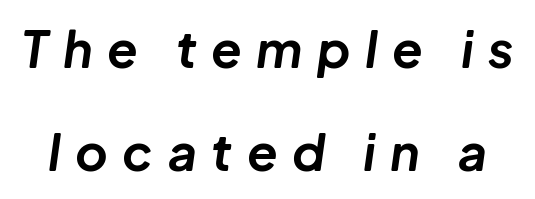
The image shows 50 px bold type, italic (leaning right); set loose line spacing (2.06x), unusually wide letter spacing (+0.29 em), not underlined; low stroke contrast and a medium x-height.
